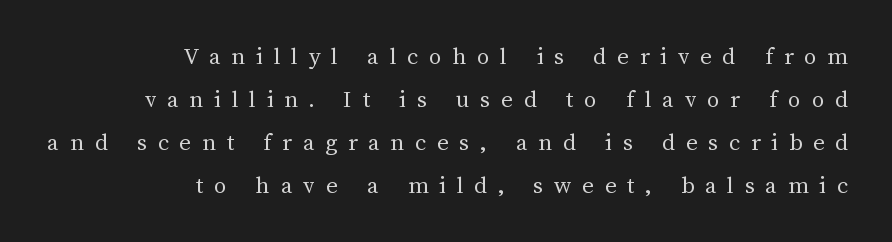
{"italic": "no", "bold": "no", "underline": "no", "align": "right", "line_spacing_ratio": 1.72, "letter_spacing": "wide", "letter_spacing_em": 0.43, "glyph_px": 25}
